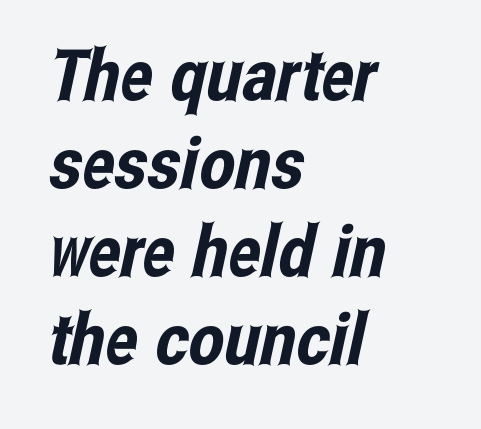
The image shows 71 px condensed sans-serif type; set left-aligned, line spacing 1.24x, normal letter spacing, not underlined; low stroke contrast and a medium x-height.
